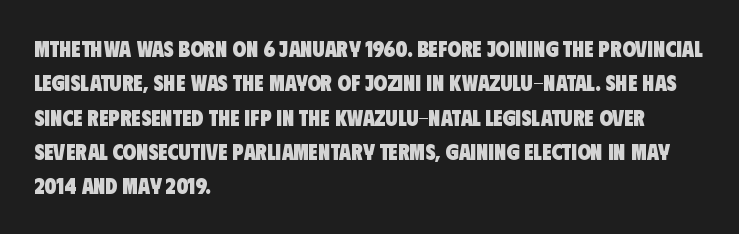
The space directly below the letters is spotless. Visually the block forms a straight wall on the left and a jagged coastline on the right. Inter-character spacing is left at the font's built-in metrics. Heavy, bold letterforms. Regular leading.
